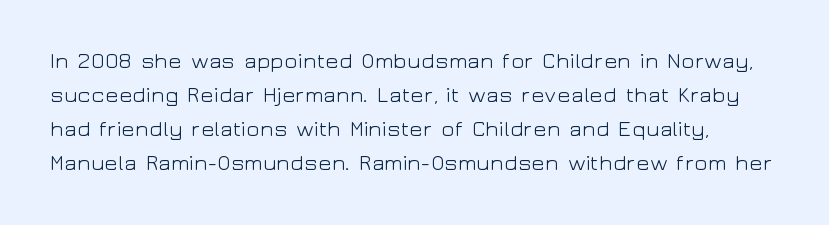
{"italic": "no", "bold": "no", "underline": "no", "line_spacing": "normal", "line_spacing_ratio": 1.54, "letter_spacing": "normal", "letter_spacing_em": 0.0, "glyph_px": 22}
